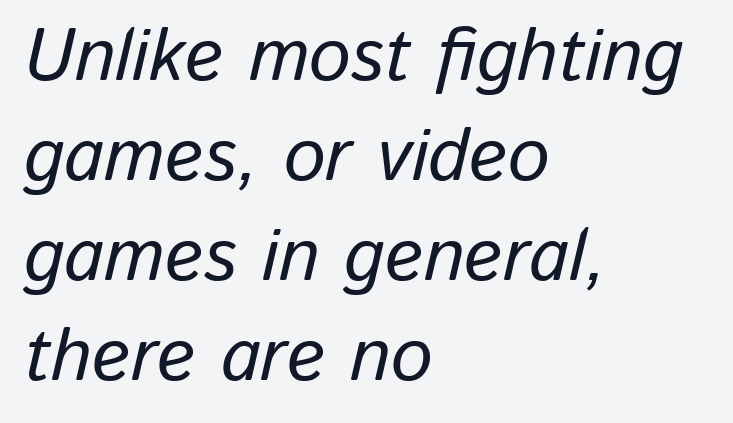
These lines are rendered in a variable-pitch font. The typography opts for an oblique posture over an upright one. Words float on clear page, feet unadorned. How are the letters spaced? Ordinarily, with no added tracking. Evenly set lines give the paragraph a standard silhouette. Casual observation: everything's shoved over to the left.
